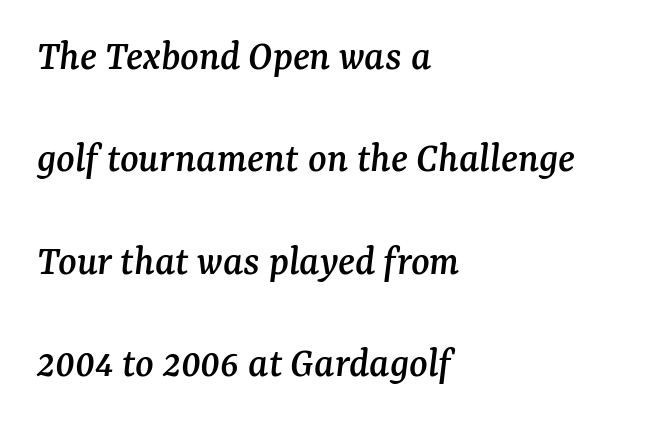
Decoration check: the copy has no underline. The passage is arranged the way most books set body copy — flush left. The font family rendered here belongs to the serif group. Is this a fixed-width face? No — the glyphs have proportional, varying widths.
